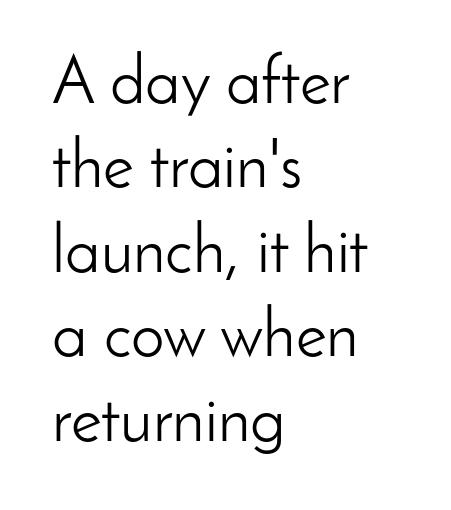
Q: Is the text bold? A: No.
Q: Is the text italic (slanted)? A: No, it is upright.
Q: Is the typeface a serif or a sans-serif typeface? A: Sans-serif.
Q: Is the text underlined? A: No.
Q: How is the paragraph aligned? A: Left-aligned.
Q: Is the spacing between letters normal or unusually wide? A: Normal.
Q: Is the spacing between lines tight, normal or loose? A: Normal.
Q: Width (condensed, normal, or wide)? A: Normal.
Q: Stroke contrast? A: Low.
Q: x-height? A: Small.
Q: Monospaced? A: No.
